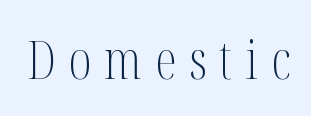
In terms of letterspacing, this is a distinctly airy, spread setting. Letters rest on an invisible, unmarked baseline. Think standard paragraph weight, or any step lighter than that. The typography opts for an upright posture over an oblique one. The letters carry serifs — small finishing strokes at the ends of their stems. Think of a printed novel: that variable character pitch is what you see here.
